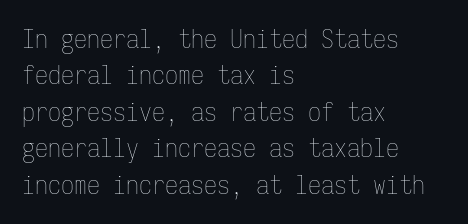
Q: Is the text bold? A: No.
Q: Is the text italic (slanted)? A: No, it is upright.
Q: Is the text underlined? A: No.
Q: How is the paragraph aligned? A: Left-aligned.
Q: Is the spacing between letters normal or unusually wide? A: Normal.
Q: Is the spacing between lines tight, normal or loose? A: Normal.
